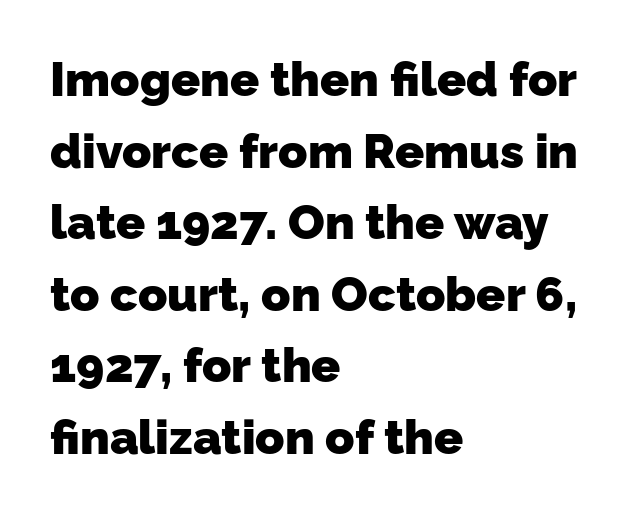
The image shows 48 px heavy sans-serif type; set left-aligned, normal line spacing (1.49x), normal letter spacing, not underlined; low stroke contrast and a medium x-height.
